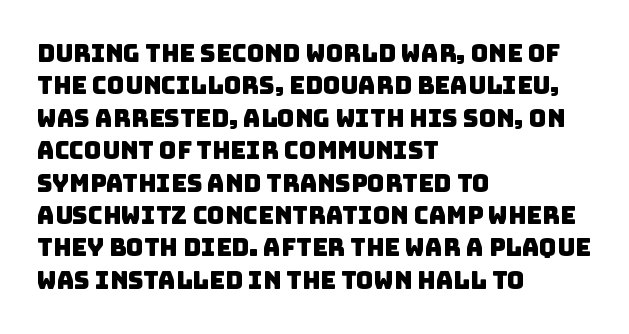
Q: Is the text underlined? A: No.
Q: How is the paragraph aligned? A: Left-aligned.
Q: Is the spacing between letters normal or unusually wide? A: Normal.
Q: Is the spacing between lines tight, normal or loose? A: Normal.
